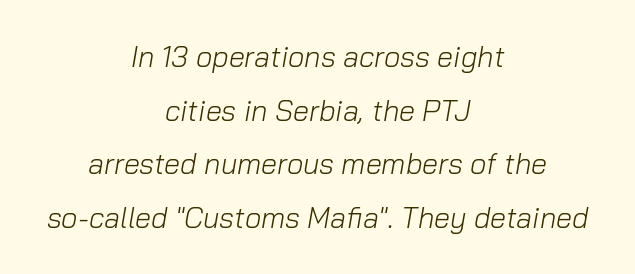
Q: Is the text bold? A: No.
Q: Is the text italic (slanted)? A: Yes, it leans right by about 10 degrees.
Q: Is the text underlined? A: No.
Q: How is the paragraph aligned? A: Centered.
Q: Is the spacing between letters normal or unusually wide? A: Normal.
Q: Width (condensed, normal, or wide)? A: Normal.
Q: Stroke contrast? A: Low.
Q: x-height? A: Medium.
Q: Monospaced? A: No.
